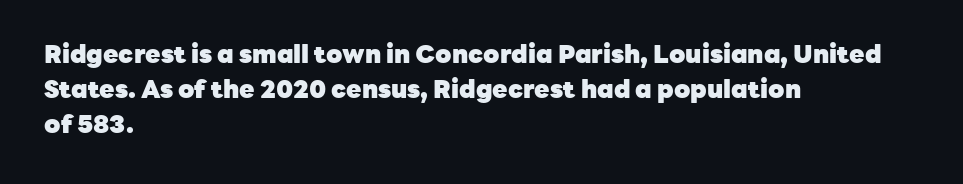
{"italic": "no", "bold": "yes", "underline": "no", "align": "left", "line_spacing": "normal", "line_spacing_ratio": 1.4, "letter_spacing": "normal", "letter_spacing_em": 0.0, "glyph_px": 25}
